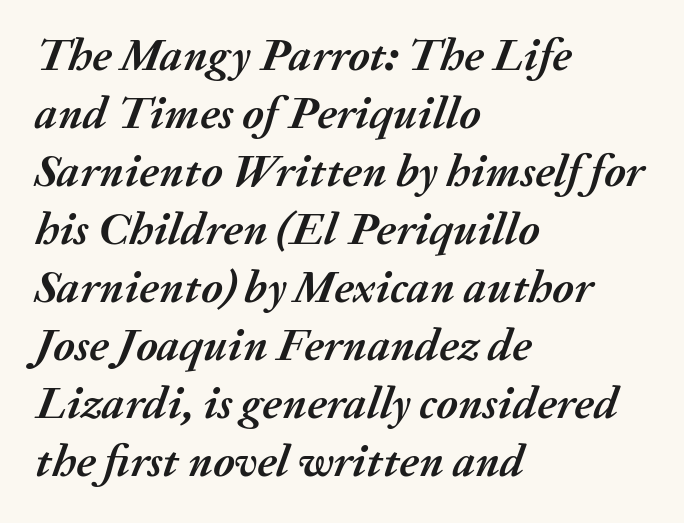
Q: Is the text bold? A: Yes.
Q: Is the text italic (slanted)? A: Yes, it leans right by about 20 degrees.
Q: Is the text underlined? A: No.
Q: How is the paragraph aligned? A: Left-aligned.
Q: Is the spacing between letters normal or unusually wide? A: Normal.
Q: Is the spacing between lines tight, normal or loose? A: Normal.
Q: Width (condensed, normal, or wide)? A: Normal.
Q: Stroke contrast? A: Medium.
Q: x-height? A: Medium.
Q: Monospaced? A: No.
